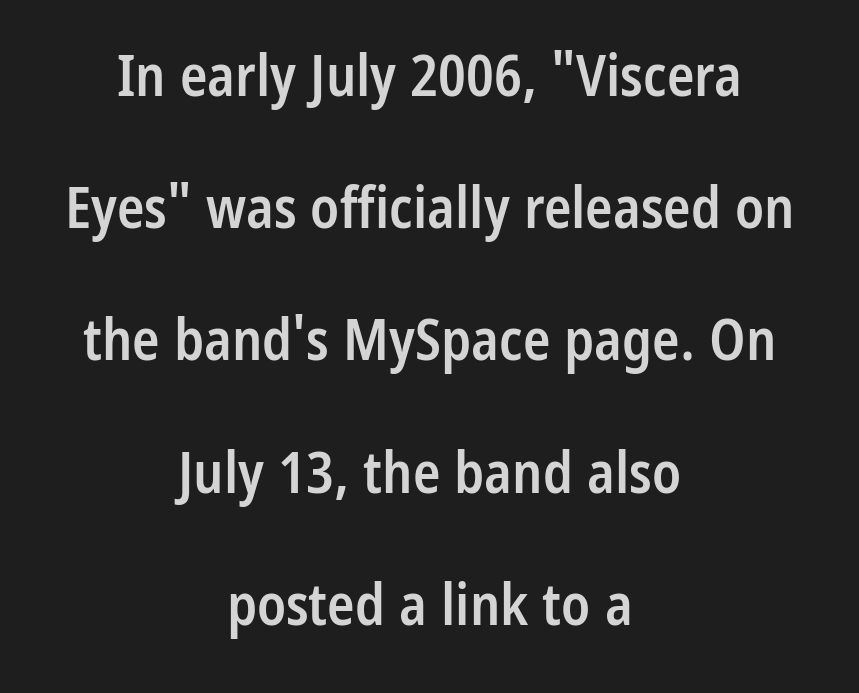
The image shows 57 px semibold, condensed sans-serif type, upright; set centered, loose line spacing (2.32x), normal letter spacing, not underlined; low stroke contrast and a medium x-height.
